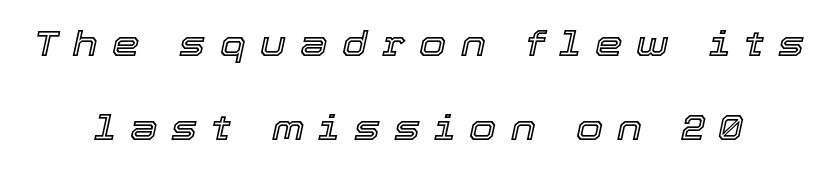
Each row of text sits above clean, open space. Looking at the ascenders, they clearly lean. The rendering inserts visible extra space after every character. The leading is generous, giving the passage an open texture. The face used here is proportionally spaced, like ordinary book or web type.
